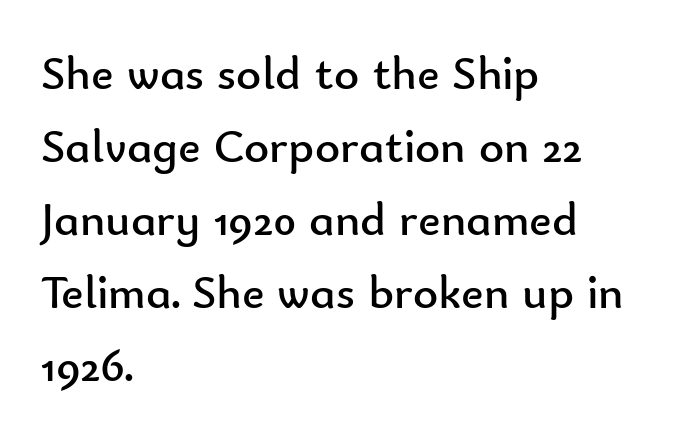
Q: Is the text bold? A: No.
Q: Is the text italic (slanted)? A: No, it is upright.
Q: Is the typeface a serif or a sans-serif typeface? A: Sans-serif.
Q: Is the text underlined? A: No.
Q: How is the paragraph aligned? A: Left-aligned.
Q: Is the spacing between letters normal or unusually wide? A: Normal.
Q: Is the spacing between lines tight, normal or loose? A: Normal.
Q: Width (condensed, normal, or wide)? A: Normal.
Q: Stroke contrast? A: Low.
Q: x-height? A: Small.
Q: Monospaced? A: No.
